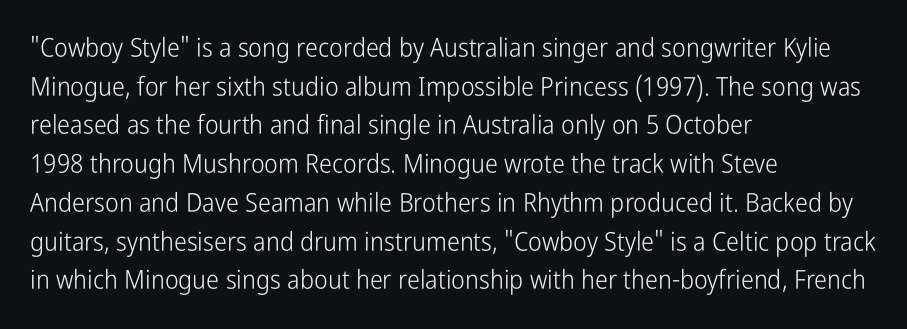
The image shows 26 px text type, upright; set left-aligned, normal line spacing (1.49x), normal letter spacing, not underlined.
